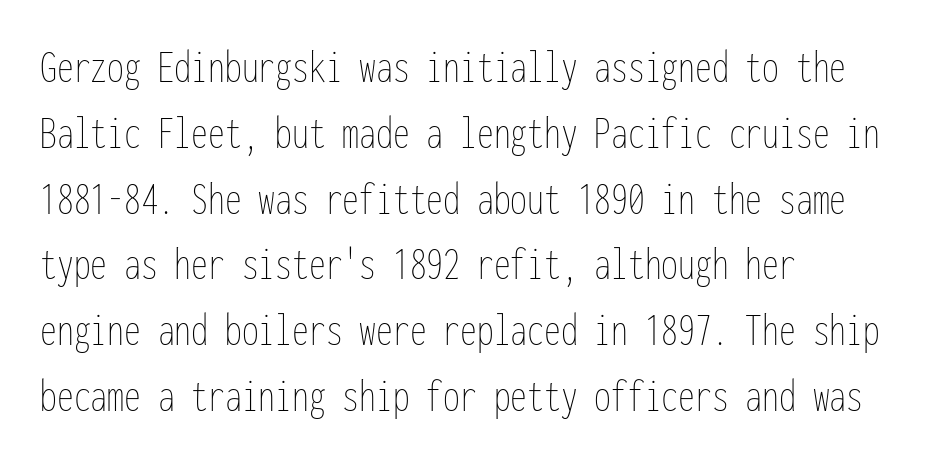
{"italic": "no", "bold": "no", "weight": "thin", "width": "condensed", "stroke_contrast": "low", "x_height": "medium", "monospaced": "yes", "underline": "no", "align": "left", "line_spacing": "normal", "line_spacing_ratio": 1.37, "letter_spacing": "normal", "letter_spacing_em": 0.0, "glyph_px": 48}
